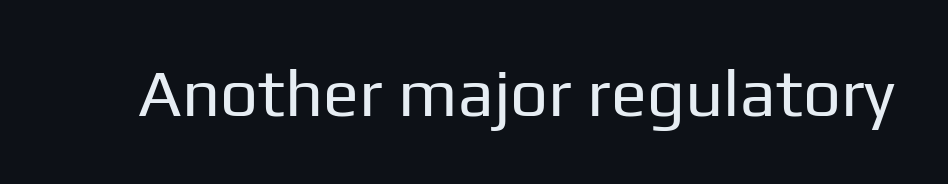
{"serif": "no", "italic": "no", "bold": "no", "weight": "regular", "width": "normal", "stroke_contrast": "low", "x_height": "medium", "monospaced": "no", "underline": "no", "letter_spacing": "normal", "letter_spacing_em": 0.0, "glyph_px": 67}
